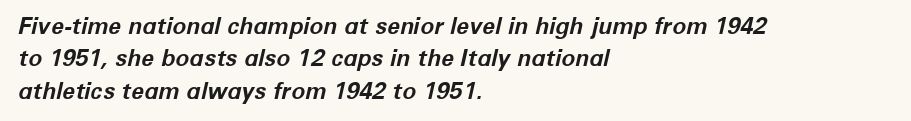
The image shows 23 px bold type, italic (leaning right); set left-aligned, normal line spacing (1.41x), normal letter spacing, not underlined.
